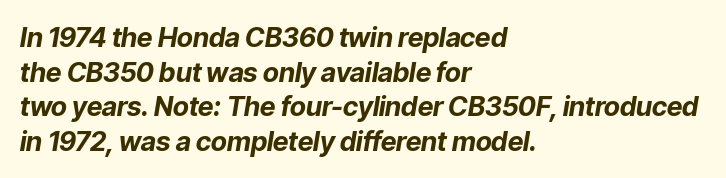
The image shows 27 px bold type, italic (leaning right); set left-aligned, normal line spacing (1.28x), normal letter spacing, not underlined.
